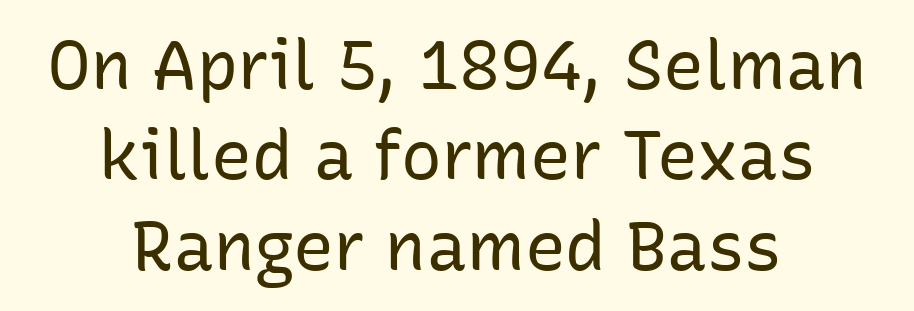
The image shows 68 px regular-weight sans-serif type, upright; set centered, normal line spacing (1.33x), normal letter spacing, not underlined; low stroke contrast and a medium x-height.
